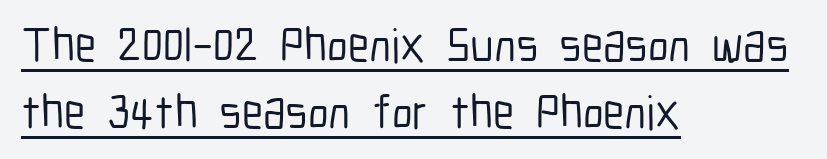
This sample has the flowing, uneven cadence of proportional lettering. This is the regular roman posture of the typeface. The lines sit at an ordinary, default distance from one another. Classification — sans serif. A baseline rule has been typeset under these characters. Short and long lines alike share a common starting point at left.
